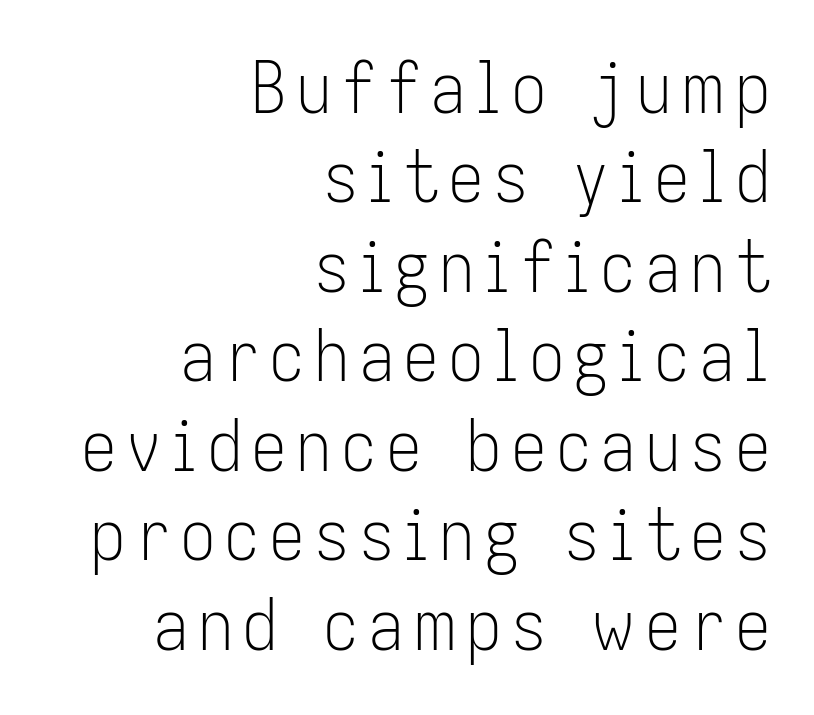
The image shows 71 px light, condensed sans-serif type, upright; set right-aligned, normal line spacing (1.26x), not underlined; low stroke contrast and a medium x-height.
